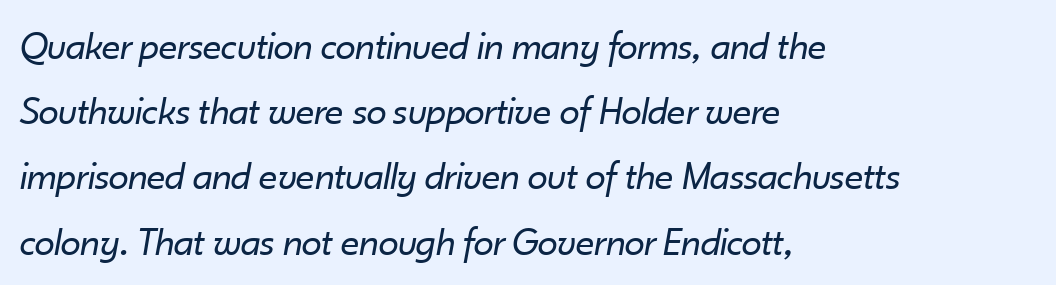
{"italic": "yes", "lean": "right", "slant_degrees": 10, "bold": "no", "weight": "regular", "width": "normal", "stroke_contrast": "low", "x_height": "small", "monospaced": "no", "underline": "no", "align": "left", "line_spacing": "normal", "line_spacing_ratio": 1.59, "letter_spacing": "normal", "letter_spacing_em": 0.0, "glyph_px": 41}
